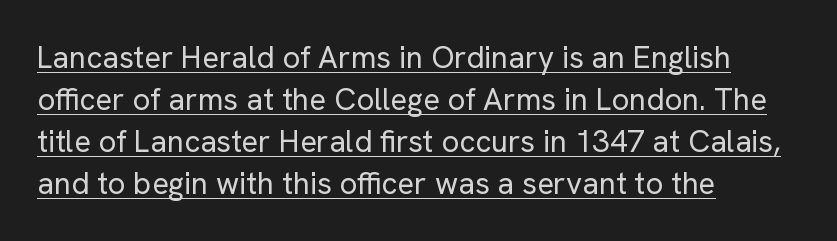
Q: Is the text bold? A: No.
Q: Is the text italic (slanted)? A: No, it is upright.
Q: Is the typeface a serif or a sans-serif typeface? A: Sans-serif.
Q: Is the text underlined? A: Yes.
Q: How is the paragraph aligned? A: Left-aligned.
Q: Is the spacing between letters normal or unusually wide? A: Normal.
Q: Is the spacing between lines tight, normal or loose? A: Normal.
Q: Width (condensed, normal, or wide)? A: Normal.
Q: Stroke contrast? A: Low.
Q: x-height? A: Medium.
Q: Monospaced? A: No.
